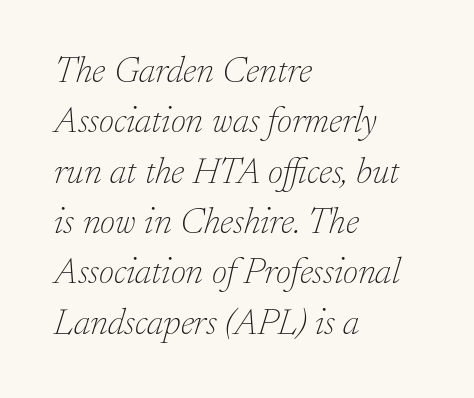
Q: Is the text bold? A: No.
Q: Is the text italic (slanted)? A: Yes, it leans right by about 17 degrees.
Q: Is the typeface a serif or a sans-serif typeface? A: Serif.
Q: Is the text underlined? A: No.
Q: How is the paragraph aligned? A: Left-aligned.
Q: Is the spacing between letters normal or unusually wide? A: Normal.
Q: Is the spacing between lines tight, normal or loose? A: Normal.
Q: Width (condensed, normal, or wide)? A: Normal.
Q: Stroke contrast? A: Low.
Q: x-height? A: Small.
Q: Monospaced? A: No.
